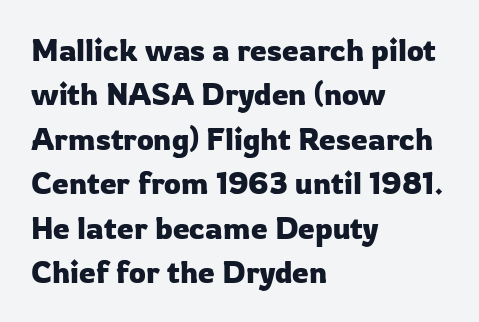
The image shows 30 px sans-serif type, upright; set left-aligned, normal line spacing (1.48x), normal letter spacing, not underlined; low stroke contrast and a medium x-height.
